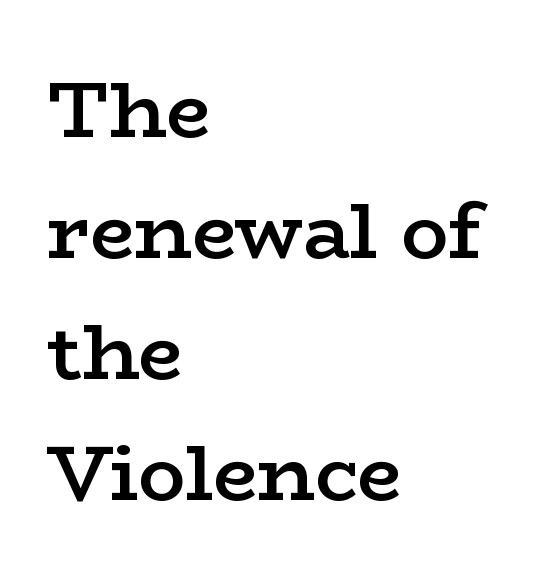
{"serif": "yes", "italic": "no", "bold": "semi", "weight": "semibold", "width": "wide", "stroke_contrast": "low", "x_height": "medium", "monospaced": "no", "underline": "no", "align": "left", "line_spacing": "normal", "line_spacing_ratio": 1.53, "letter_spacing": "normal", "letter_spacing_em": 0.0, "glyph_px": 79}
